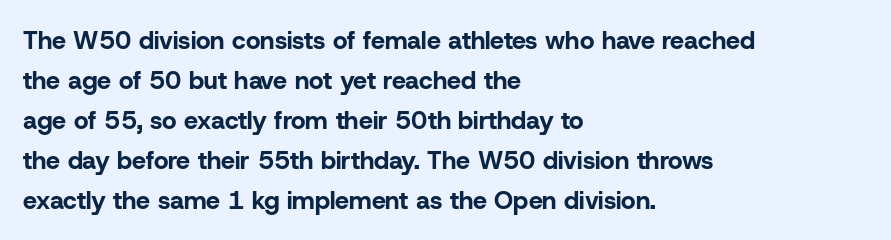
{"italic": "no", "bold": "yes", "underline": "no", "align": "left", "line_spacing": "normal", "line_spacing_ratio": 1.6, "letter_spacing": "normal", "letter_spacing_em": 0.0, "glyph_px": 25}
